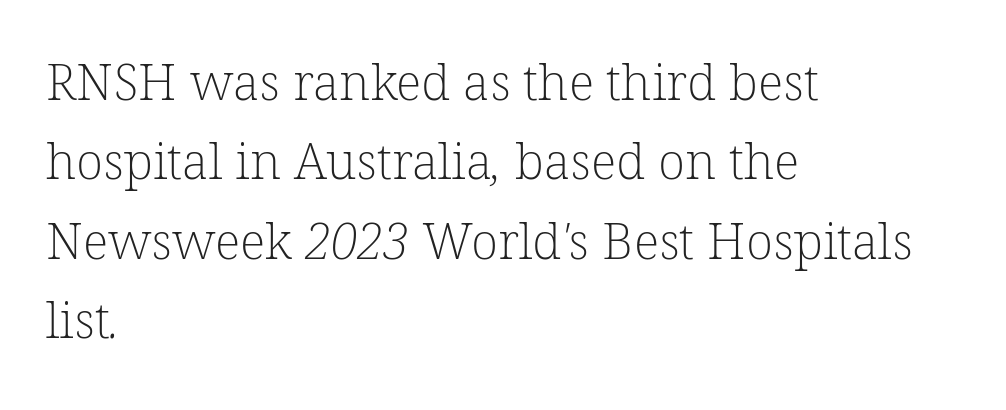
{"serif": "yes", "bold": "no", "weight": "light", "width": "normal", "stroke_contrast": "low", "x_height": "medium", "monospaced": "no", "underline": "no", "align": "left", "line_spacing": "normal", "line_spacing_ratio": 1.59, "letter_spacing": "normal", "letter_spacing_em": 0.0, "glyph_px": 50}
